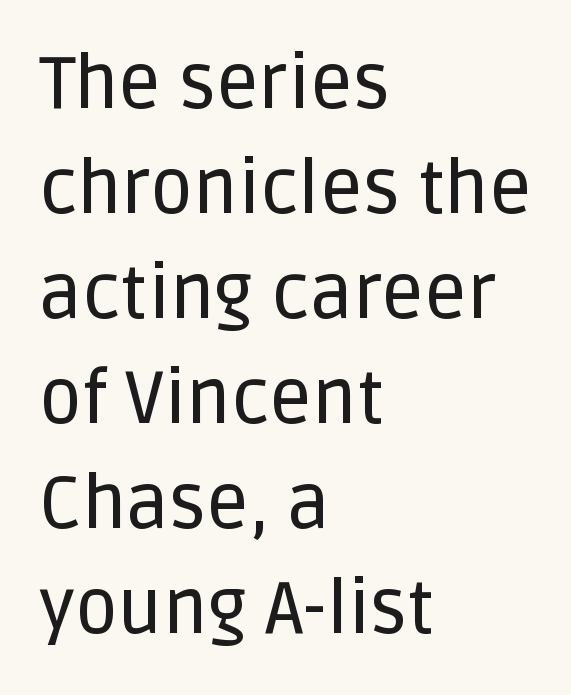
Line spacing here is normal. Spacing verdict: proportional, widths tailored to each character. A typesetter would mark this as roman, not italic. Bare-footed words on every line.
